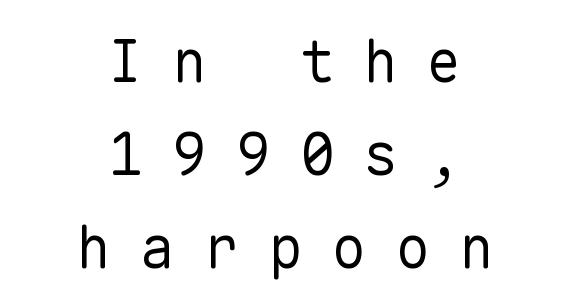
{"serif": "no", "italic": "no", "bold": "no", "weight": "regular", "width": "normal", "stroke_contrast": "low", "x_height": "medium", "monospaced": "yes", "underline": "no", "align": "center", "line_spacing": "normal", "line_spacing_ratio": 1.6, "letter_spacing": "wide", "letter_spacing_em": 0.5, "glyph_px": 58}
